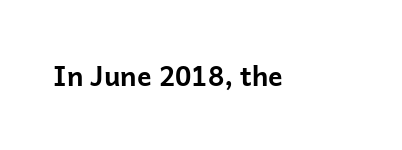
The image shows 27 px bold type, upright; set normal letter spacing, not underlined.
